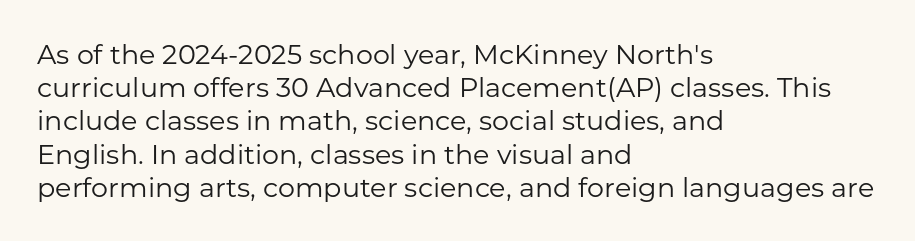
{"italic": "no", "bold": "no", "underline": "no", "align": "left", "line_spacing_ratio": 1.23, "letter_spacing": "normal", "letter_spacing_em": 0.0, "glyph_px": 27}
